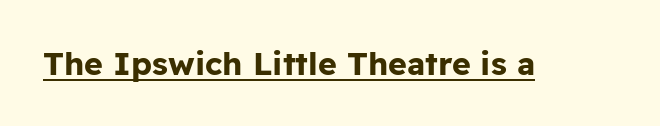
The specimen includes a rule beneath the text block's lines. Proportional: the letters do not fall into vertical columns. Compared with typical body copy, the letter spacing here is the same. Heft: maximum for text — a bold. Each letter's strokes conclude bluntly, with no projecting serifs. A typesetter would mark this as roman, not italic.
